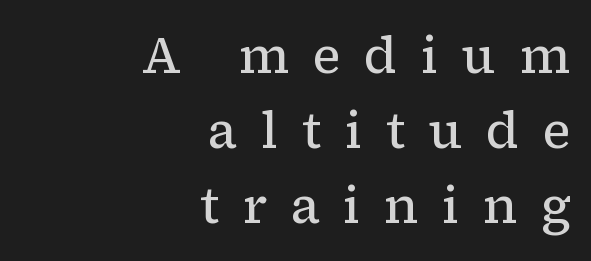
{"serif": "yes", "italic": "no", "bold": "no", "weight": "regular", "width": "normal", "stroke_contrast": "low", "x_height": "medium", "monospaced": "no", "underline": "no", "align": "right", "line_spacing": "normal", "line_spacing_ratio": 1.47, "letter_spacing": "wide", "letter_spacing_em": 0.45, "glyph_px": 51}
